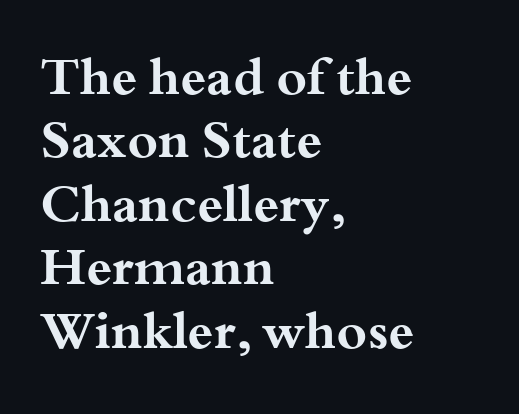
{"serif": "yes", "italic": "no", "bold": "yes", "weight": "bold", "width": "wide", "stroke_contrast": "medium", "x_height": "small", "monospaced": "no", "underline": "no", "align": "left", "line_spacing_ratio": 1.22, "letter_spacing": "normal", "letter_spacing_em": 0.0, "glyph_px": 52}
